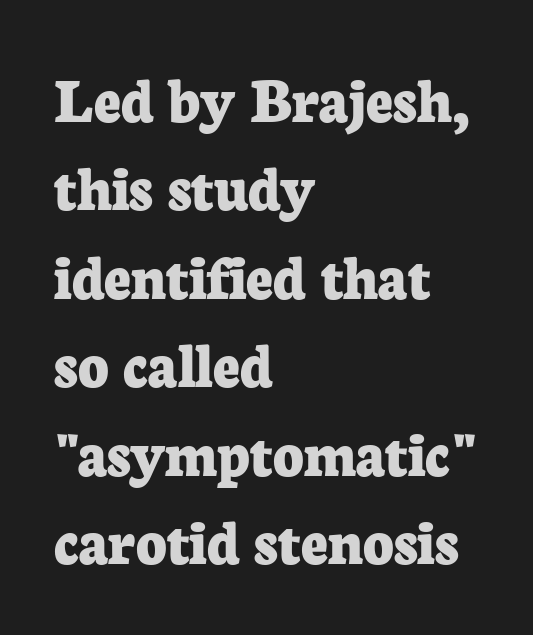
Q: Is the text bold? A: Yes.
Q: Is the text italic (slanted)? A: No, it is upright.
Q: Is the typeface a serif or a sans-serif typeface? A: Serif.
Q: Is the text underlined? A: No.
Q: How is the paragraph aligned? A: Left-aligned.
Q: Is the spacing between letters normal or unusually wide? A: Normal.
Q: Is the spacing between lines tight, normal or loose? A: Normal.
Q: Width (condensed, normal, or wide)? A: Normal.
Q: Stroke contrast? A: Low.
Q: x-height? A: Medium.
Q: Monospaced? A: No.
